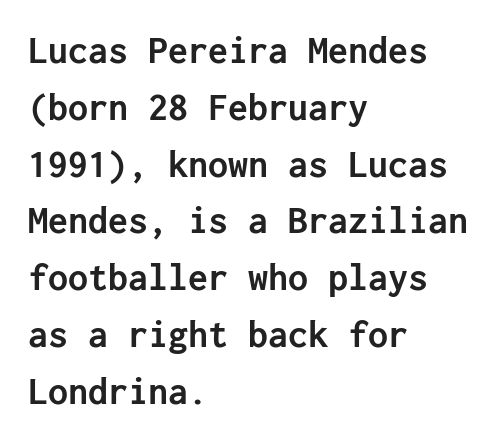
Q: Is the text bold? A: Yes.
Q: Is the text italic (slanted)? A: No, it is upright.
Q: Is the typeface a serif or a sans-serif typeface? A: Sans-serif.
Q: Is the text underlined? A: No.
Q: How is the paragraph aligned? A: Left-aligned.
Q: Is the spacing between letters normal or unusually wide? A: Normal.
Q: Is the spacing between lines tight, normal or loose? A: Normal.
Q: Width (condensed, normal, or wide)? A: Normal.
Q: Stroke contrast? A: Low.
Q: x-height? A: Medium.
